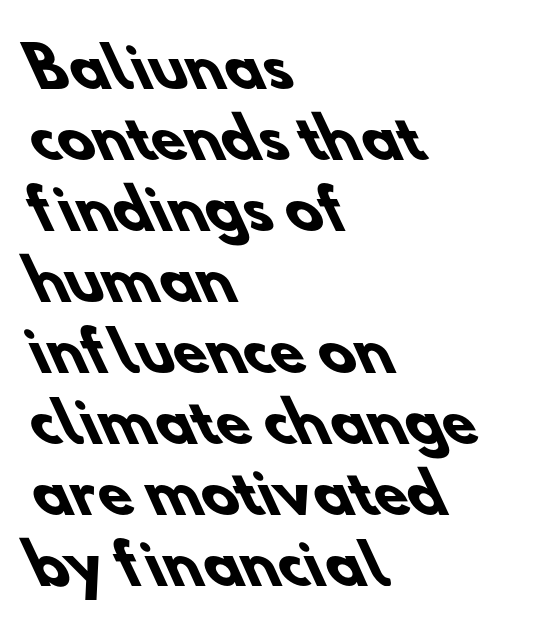
The image shows 55 px heavy sans-serif type; set left-aligned, normal line spacing (1.29x), normal letter spacing, not underlined; low stroke contrast and a small x-height.
